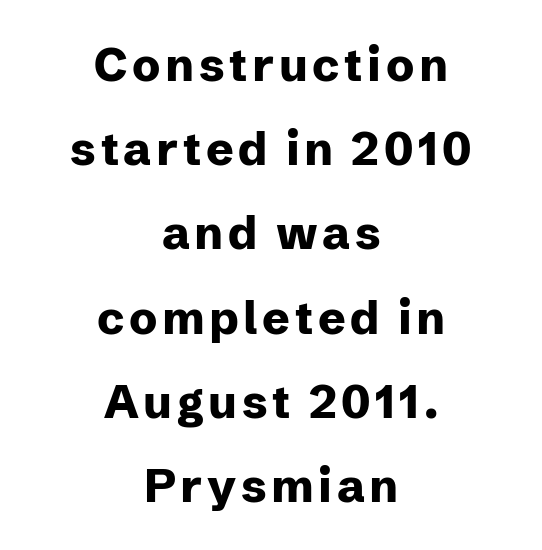
The image shows 46 px heavy sans-serif type, upright; set centered, line spacing 1.83x, not underlined; low stroke contrast and a medium x-height.
